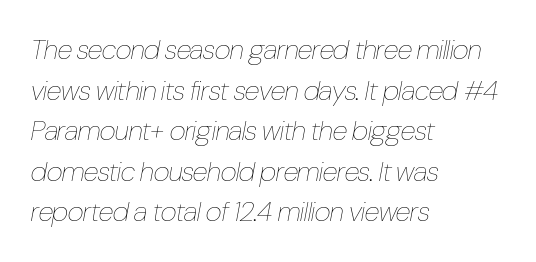
{"italic": "yes", "lean": "right", "slant_degrees": 10, "bold": "no", "weight": "thin", "width": "condensed", "stroke_contrast": "low", "x_height": "medium", "monospaced": "no", "underline": "no", "align": "left", "line_spacing": "normal", "line_spacing_ratio": 1.45, "letter_spacing": "normal", "letter_spacing_em": 0.0, "glyph_px": 28}
